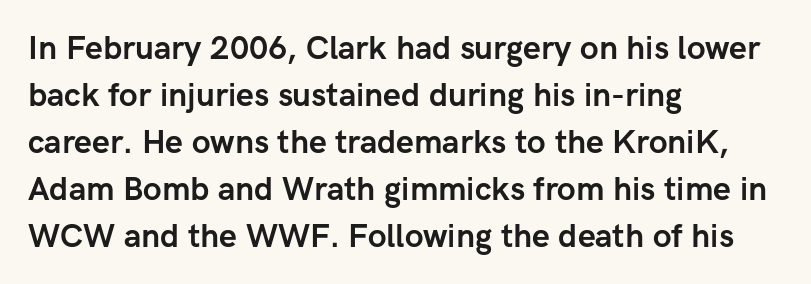
The image shows 32 px semibold sans-serif type, upright; set left-aligned, normal line spacing (1.47x), normal letter spacing, not underlined; low stroke contrast and a medium x-height.
